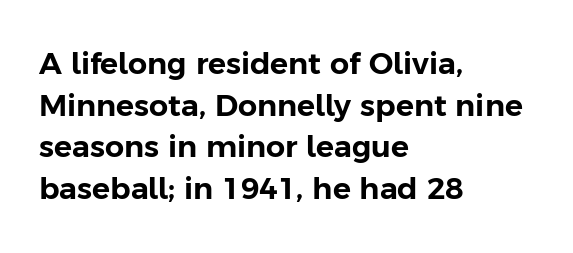
Q: Is the text italic (slanted)? A: No, it is upright.
Q: Is the typeface a serif or a sans-serif typeface? A: Sans-serif.
Q: Is the text underlined? A: No.
Q: How is the paragraph aligned? A: Left-aligned.
Q: Is the spacing between letters normal or unusually wide? A: Normal.
Q: Is the spacing between lines tight, normal or loose? A: Normal.
Q: Width (condensed, normal, or wide)? A: Normal.
Q: Stroke contrast? A: Low.
Q: x-height? A: Medium.
Q: Monospaced? A: No.
